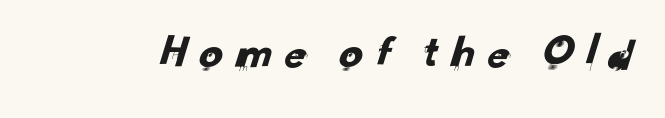
Q: Is the typeface a serif or a sans-serif typeface? A: Sans-serif.
Q: Is the text underlined? A: No.
Q: Is the spacing between letters normal or unusually wide? A: Unusually wide.
Q: Width (condensed, normal, or wide)? A: Normal.
Q: Stroke contrast? A: Low.
Q: x-height? A: Small.
Q: Monospaced? A: No.
